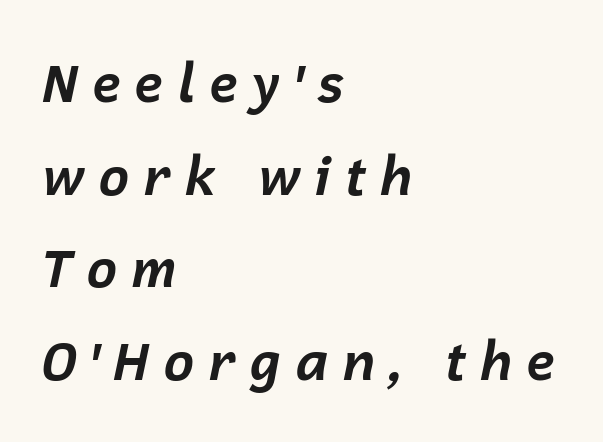
Designer's note — italics engaged. Emphasis by weight is at full strength: bold. The tracking jumps out immediately: characters are airy and widely separated. The strip under each line holds only bare page. Each line starts at the same left margin while the right side varies. Looks like regular typesetting: each glyph gets only the width it needs.
